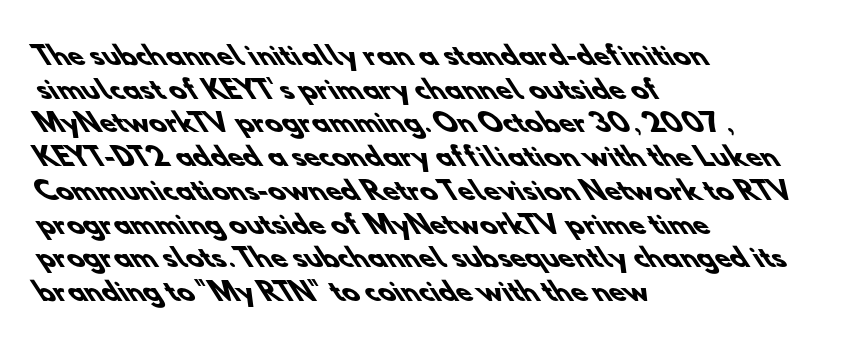
{"bold": "yes", "underline": "no", "align": "left", "line_spacing": "normal", "line_spacing_ratio": 1.35, "letter_spacing": "normal", "letter_spacing_em": 0.0, "glyph_px": 25}
